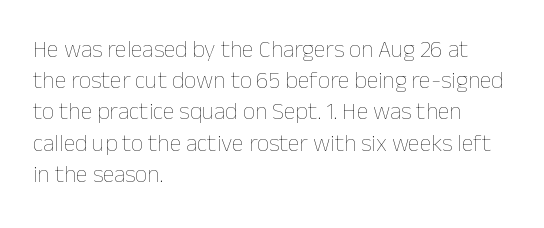
{"italic": "no", "bold": "no", "underline": "no", "align": "left", "line_spacing": "normal", "line_spacing_ratio": 1.3, "letter_spacing": "normal", "letter_spacing_em": 0.0, "glyph_px": 24}
